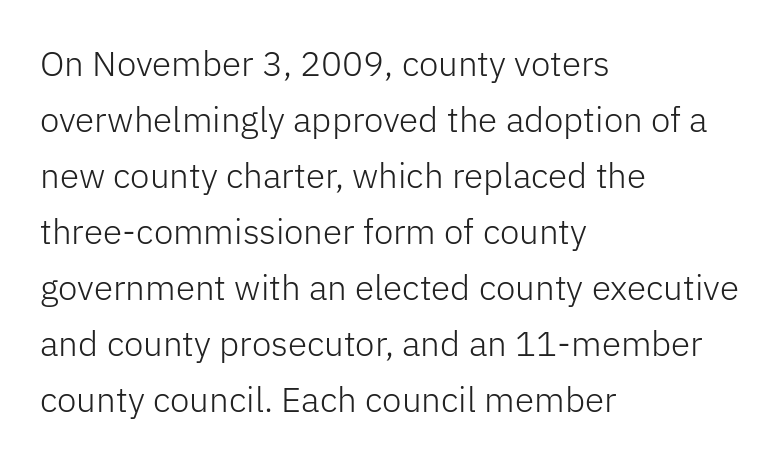
The image shows 35 px light sans-serif type, upright; set left-aligned, normal line spacing (1.6x), normal letter spacing, not underlined; low stroke contrast and a medium x-height.
